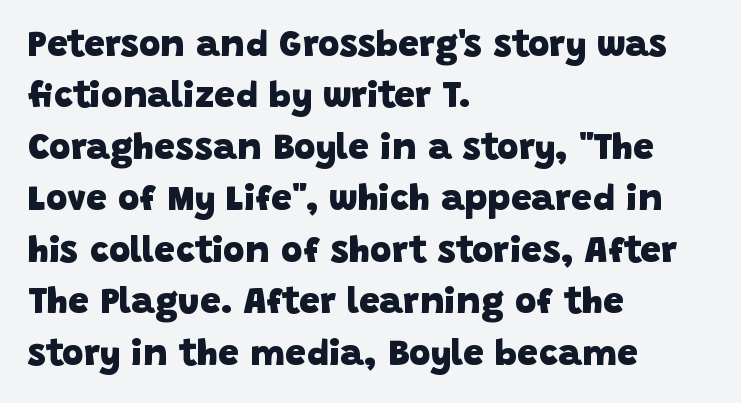
Q: Is the text bold? A: Yes.
Q: Is the typeface a serif or a sans-serif typeface? A: Sans-serif.
Q: Is the text underlined? A: No.
Q: How is the paragraph aligned? A: Left-aligned.
Q: Is the spacing between letters normal or unusually wide? A: Normal.
Q: Is the spacing between lines tight, normal or loose? A: Normal.
Q: Width (condensed, normal, or wide)? A: Normal.
Q: Stroke contrast? A: Low.
Q: x-height? A: Large.
Q: Monospaced? A: No.
